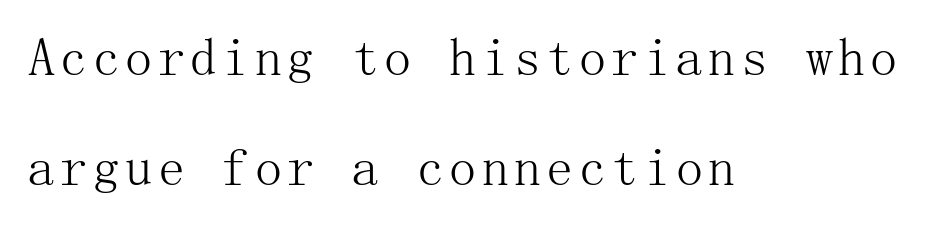
The image shows 54 px light serif type, upright; set left-aligned, loose line spacing (2.04x), not underlined; medium stroke contrast and a medium x-height.
